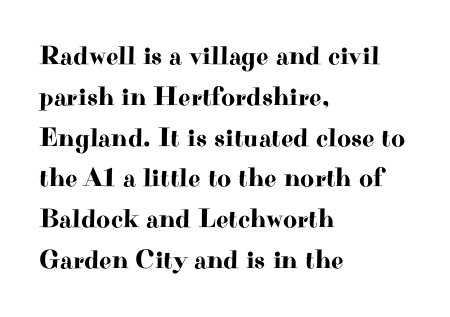
Q: Is the text italic (slanted)? A: No, it is upright.
Q: Is the text underlined? A: No.
Q: How is the paragraph aligned? A: Left-aligned.
Q: Is the spacing between letters normal or unusually wide? A: Normal.
Q: Is the spacing between lines tight, normal or loose? A: Normal.
